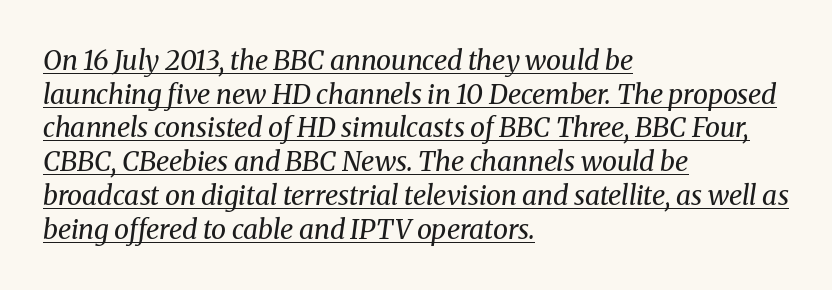
The image shows 27 px text type, italic (leaning right); set left-aligned, normal line spacing (1.25x), normal letter spacing, underlined.
